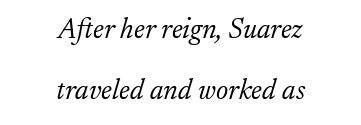
{"serif": "yes", "italic": "yes", "lean": "right", "slant_degrees": 17, "bold": "no", "weight": "light", "width": "normal", "stroke_contrast": "low", "x_height": "small", "monospaced": "no", "underline": "no", "align": "center", "line_spacing": "loose", "line_spacing_ratio": 2.19, "letter_spacing": "normal", "letter_spacing_em": 0.0, "glyph_px": 28}
